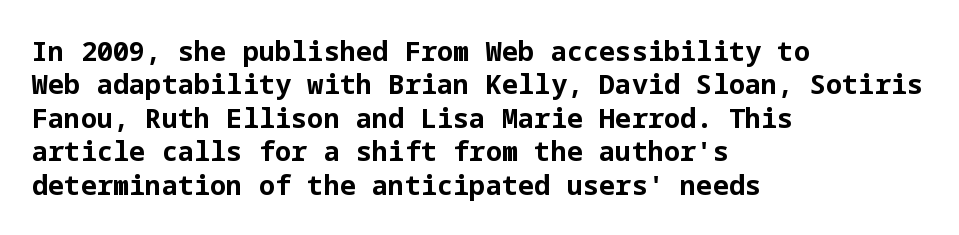
{"italic": "no", "bold": "yes", "underline": "no", "align": "left", "line_spacing_ratio": 1.24, "letter_spacing": "normal", "letter_spacing_em": 0.0, "glyph_px": 27}
